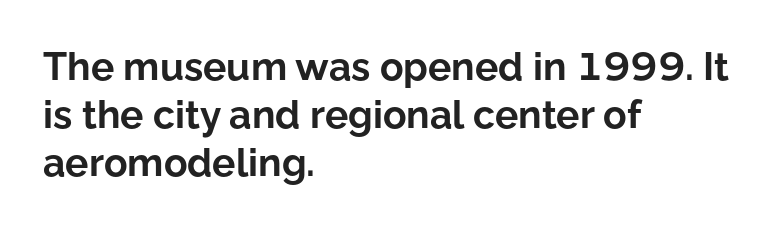
Q: Is the text bold? A: Yes.
Q: Is the text italic (slanted)? A: No, it is upright.
Q: Is the typeface a serif or a sans-serif typeface? A: Sans-serif.
Q: Is the text underlined? A: No.
Q: How is the paragraph aligned? A: Left-aligned.
Q: Is the spacing between letters normal or unusually wide? A: Normal.
Q: Width (condensed, normal, or wide)? A: Normal.
Q: Stroke contrast? A: Low.
Q: x-height? A: Medium.
Q: Monospaced? A: No.
